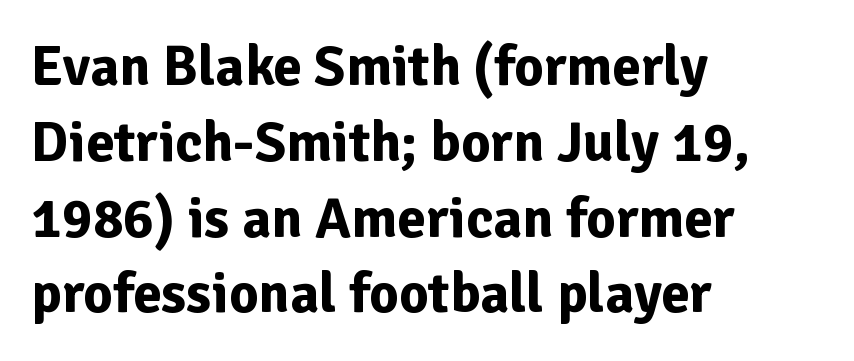
Q: Is the text bold? A: Yes.
Q: Is the text italic (slanted)? A: No, it is upright.
Q: Is the typeface a serif or a sans-serif typeface? A: Sans-serif.
Q: Is the text underlined? A: No.
Q: How is the paragraph aligned? A: Left-aligned.
Q: Is the spacing between letters normal or unusually wide? A: Normal.
Q: Is the spacing between lines tight, normal or loose? A: Normal.
Q: Width (condensed, normal, or wide)? A: Normal.
Q: Stroke contrast? A: Low.
Q: x-height? A: Medium.
Q: Monospaced? A: No.
